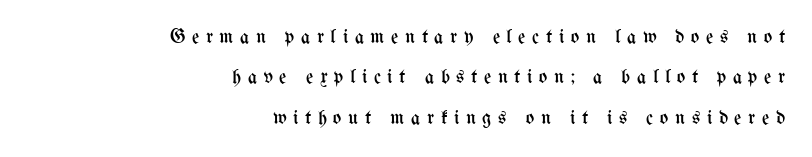
{"italic": "no", "bold": "no", "underline": "no", "align": "right", "line_spacing": "loose", "line_spacing_ratio": 2.02, "letter_spacing": "wide", "letter_spacing_em": 0.33, "glyph_px": 20}
